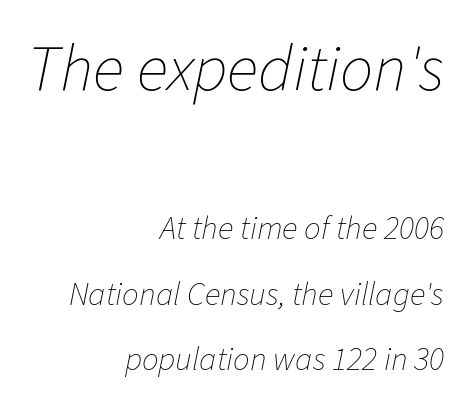
Q: Is the text bold? A: No.
Q: Is the text italic (slanted)? A: Yes, it leans right by about 11 degrees.
Q: Is the text underlined? A: No.
Q: How is the paragraph aligned? A: Right-aligned.
Q: Is the spacing between letters normal or unusually wide? A: Normal.
Q: Is the spacing between lines tight, normal or loose? A: Loose.
Q: Which block of text is set in a larger size, the first (top) or the second (bottom)? A: The first (top) one.
Q: Width (condensed, normal, or wide)? A: Normal.
Q: Stroke contrast? A: Low.
Q: x-height? A: Medium.
Q: Monospaced? A: No.
